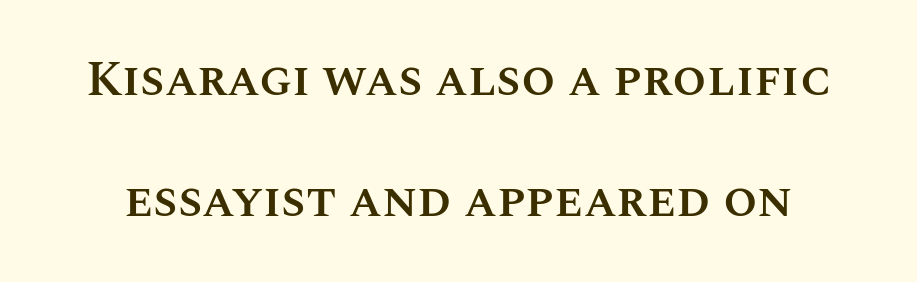
The image shows 49 px semibold type, upright; set loose line spacing (2.46x), normal letter spacing, not underlined; medium stroke contrast and a large x-height.
